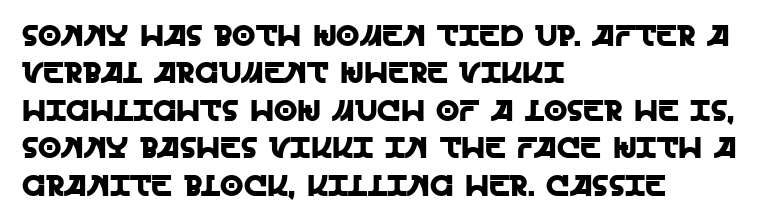
Q: Is the text italic (slanted)? A: No, it is upright.
Q: Is the typeface a serif or a sans-serif typeface? A: Sans-serif.
Q: Is the text underlined? A: No.
Q: How is the paragraph aligned? A: Left-aligned.
Q: Is the spacing between letters normal or unusually wide? A: Normal.
Q: Is the spacing between lines tight, normal or loose? A: Normal.
Q: Width (condensed, normal, or wide)? A: Normal.
Q: x-height? A: Large.
Q: Monospaced? A: No.
